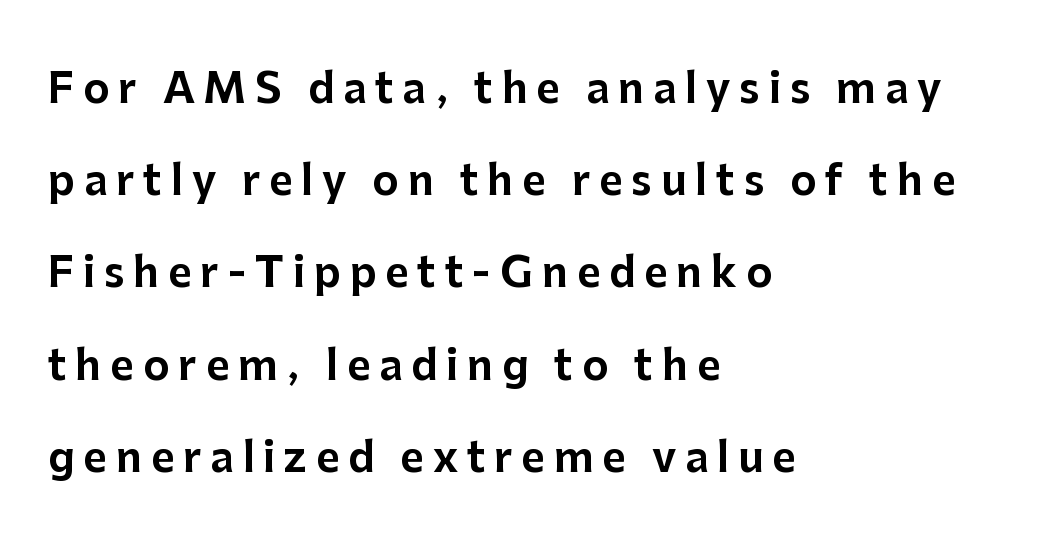
The image shows 41 px sans-serif type, upright; set left-aligned, loose line spacing (2.25x), unusually wide letter spacing (+0.21 em), not underlined; low stroke contrast and a medium x-height.
